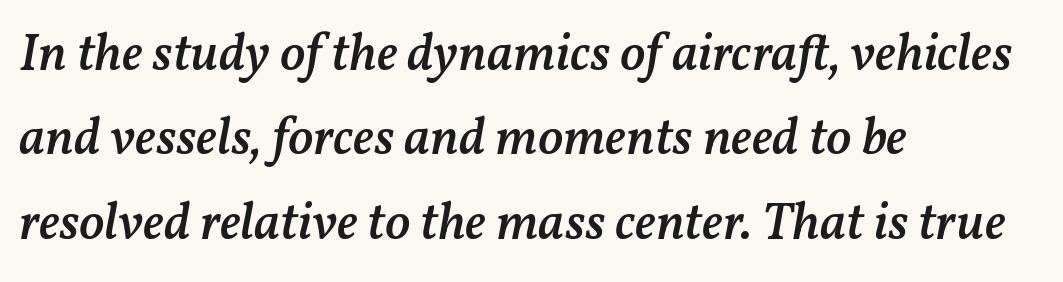
The image shows 53 px semibold type, italic (leaning right); set left-aligned, normal line spacing (1.59x), normal letter spacing, not underlined; medium stroke contrast and a medium x-height.
